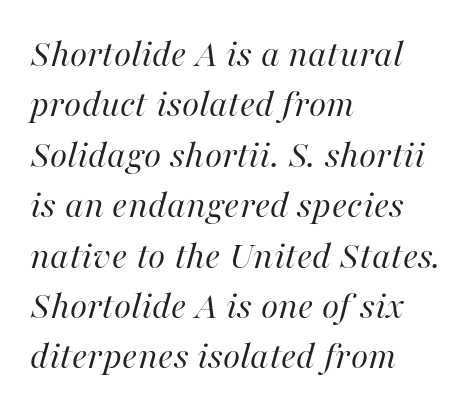
{"italic": "yes", "lean": "right", "slant_degrees": 16, "bold": "no", "weight": "regular", "width": "normal", "stroke_contrast": "high", "x_height": "medium", "monospaced": "no", "underline": "no", "align": "left", "line_spacing": "normal", "line_spacing_ratio": 1.26, "letter_spacing": "normal", "letter_spacing_em": 0.0, "glyph_px": 40}
